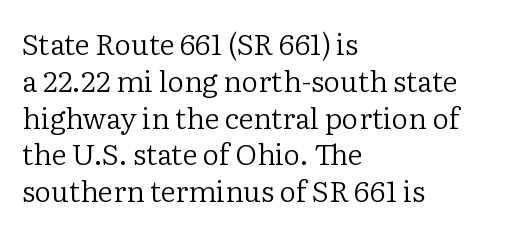
The image shows 29 px regular-weight serif type, upright; set left-aligned, normal line spacing (1.27x), normal letter spacing, not underlined; low stroke contrast and a medium x-height.
